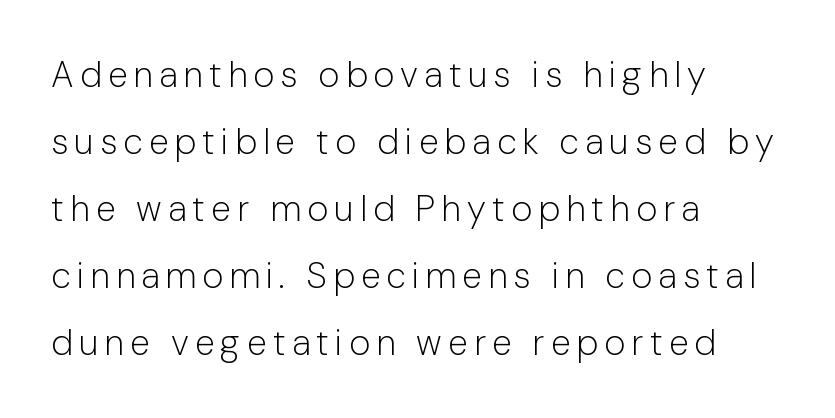
{"serif": "no", "italic": "no", "bold": "no", "weight": "light", "width": "normal", "stroke_contrast": "low", "x_height": "medium", "monospaced": "no", "underline": "no", "align": "left", "line_spacing_ratio": 1.86, "glyph_px": 36}
